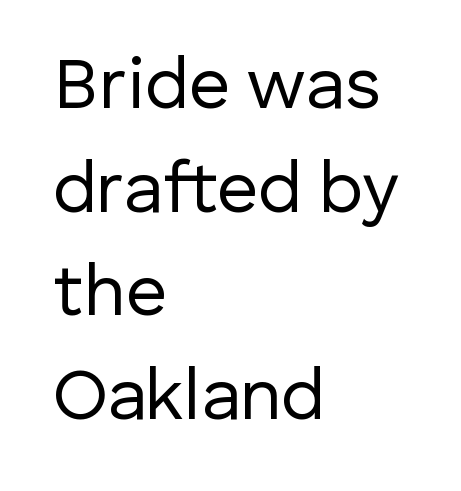
The image shows 72 px regular-weight sans-serif type, upright; set left-aligned, normal line spacing (1.44x), normal letter spacing, not underlined; low stroke contrast and a medium x-height.
